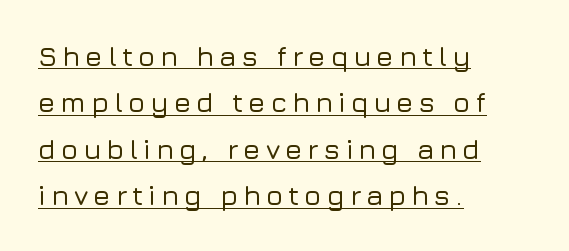
Q: Is the text italic (slanted)? A: No, it is upright.
Q: Is the typeface a serif or a sans-serif typeface? A: Sans-serif.
Q: Is the text underlined? A: Yes.
Q: How is the paragraph aligned? A: Left-aligned.
Q: Is the spacing between lines tight, normal or loose? A: Normal.
Q: Width (condensed, normal, or wide)? A: Normal.
Q: Stroke contrast? A: Low.
Q: x-height? A: Medium.
Q: Monospaced? A: No.
